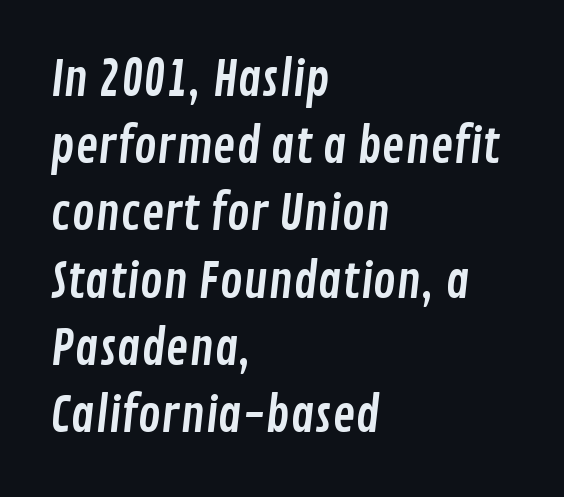
Here the designer chose a conventional face with non-uniform glyph widths. Note: no serifs on the glyphs. This sample uses plain, unmodified letter spacing. Compared with typical paragraphs, the rows here are spaced about the same. All the whitespace from short lines collects on the right.
